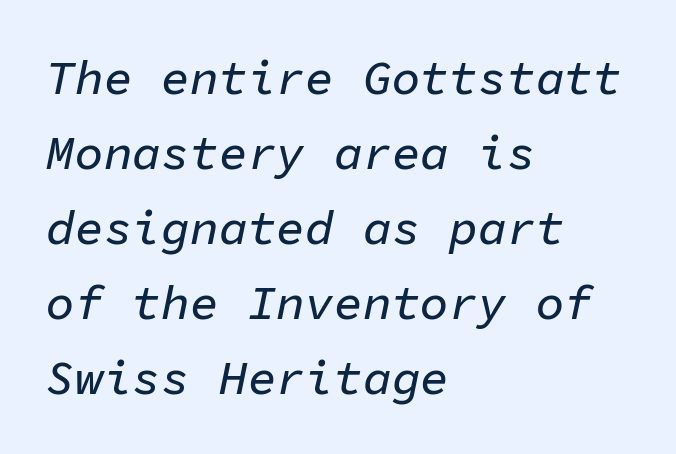
Q: Is the text italic (slanted)? A: Yes, it leans right by about 11 degrees.
Q: Is the text underlined? A: No.
Q: How is the paragraph aligned? A: Left-aligned.
Q: Is the spacing between letters normal or unusually wide? A: Normal.
Q: Is the spacing between lines tight, normal or loose? A: Normal.
Q: Width (condensed, normal, or wide)? A: Normal.
Q: Stroke contrast? A: Low.
Q: x-height? A: Medium.
Q: Monospaced? A: Yes.
